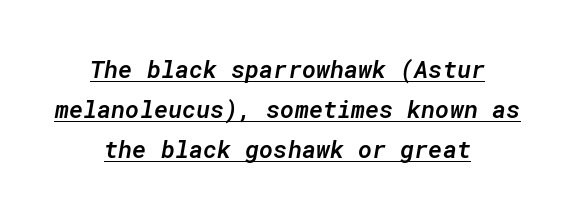
Here the glyphs are tracked normally, forming tight word shapes. Does the lettering tilt? It does — this is italic. A normal amount of white space separates one row of letters from the next. This sample carries an underscore along the baseline area. Compared with a flush-left layout, this one balances lines on the center instead. The passage shown is semibold, sitting just below true bold.
